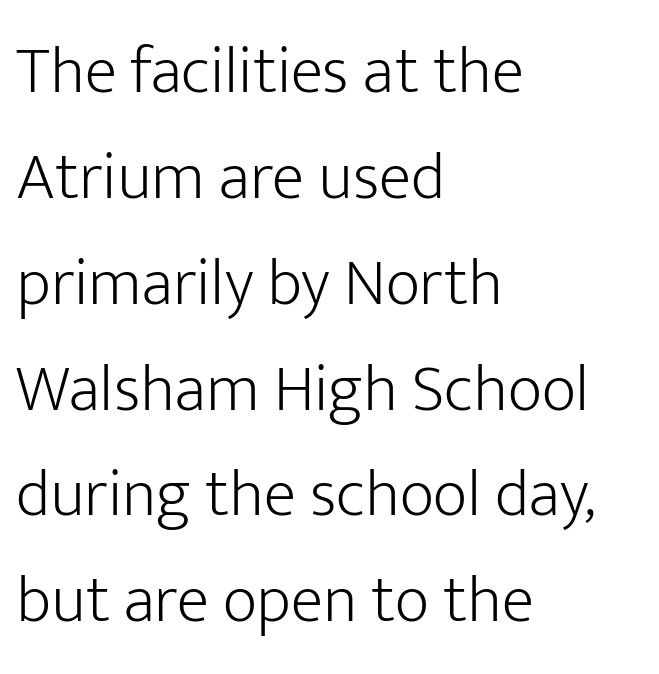
In terms of letterform style, serifs are entirely absent. These lines sit exactly where default settings would place them. Spacing verdict: proportional, widths tailored to each character. Heaviness? Minimal to ordinary, like unemphasized prose.
